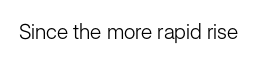
{"italic": "no", "bold": "no", "underline": "no", "letter_spacing": "normal", "letter_spacing_em": 0.0, "glyph_px": 21}
